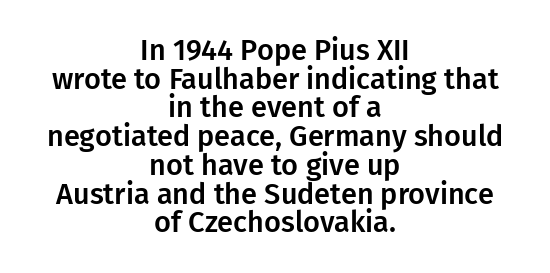
Q: Is the text italic (slanted)? A: No, it is upright.
Q: Is the typeface a serif or a sans-serif typeface? A: Sans-serif.
Q: Is the text underlined? A: No.
Q: How is the paragraph aligned? A: Centered.
Q: Is the spacing between letters normal or unusually wide? A: Normal.
Q: Is the spacing between lines tight, normal or loose? A: Tight.
Q: Width (condensed, normal, or wide)? A: Normal.
Q: Stroke contrast? A: Low.
Q: x-height? A: Medium.
Q: Monospaced? A: No.
